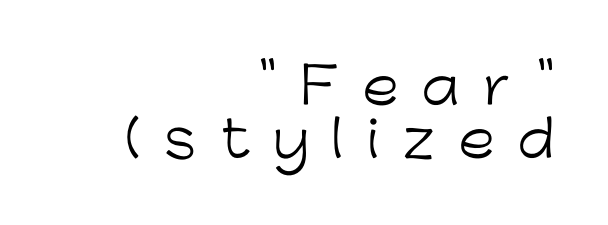
{"serif": "no", "italic": "no", "bold": "no", "weight": "light", "width": "normal", "stroke_contrast": "low", "x_height": "medium", "monospaced": "no", "underline": "no", "align": "right", "line_spacing": "tight", "line_spacing_ratio": 1.07, "letter_spacing": "wide", "letter_spacing_em": 0.46, "glyph_px": 50}
